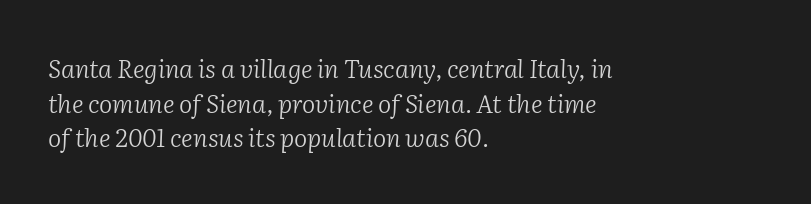
Unmarked baselines from the first word to the last. Quick note: italic. No letter is thick-stroked: the sample isn't bold. Whoever set this chose a conventional vertical rhythm. These lines keep a tight, regular rhythm from letter to letter.
